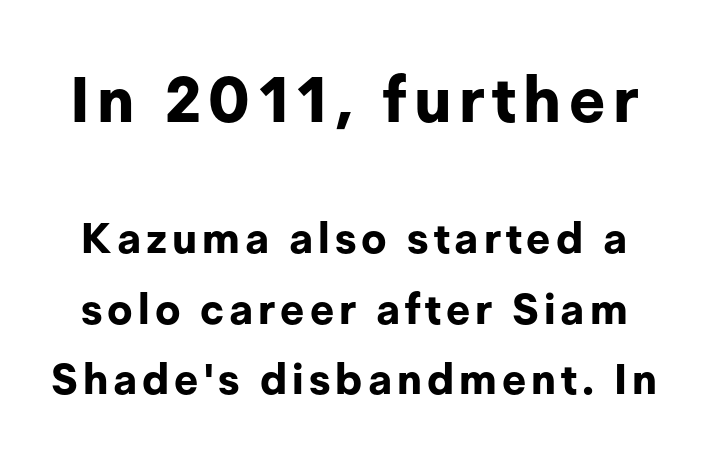
Q: Is the text bold? A: Yes.
Q: Is the text italic (slanted)? A: No, it is upright.
Q: Is the typeface a serif or a sans-serif typeface? A: Sans-serif.
Q: Is the text underlined? A: No.
Q: Is the spacing between lines tight, normal or loose? A: Normal.
Q: Which block of text is set in a larger size, the first (top) or the second (bottom)? A: The first (top) one.
Q: Width (condensed, normal, or wide)? A: Normal.
Q: Stroke contrast? A: Low.
Q: x-height? A: Medium.
Q: Monospaced? A: No.
